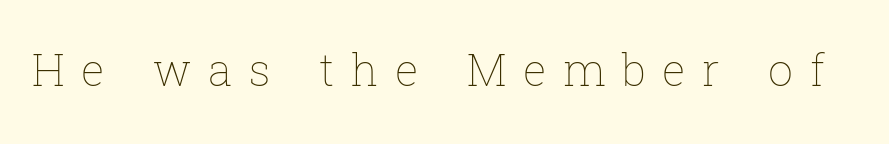
Do the characters align in a grid? No, the font is proportional. Is the stroke heavy? The answer is a plain regular-or-lighter. Descender tails drop into unmarked territory. Tall strokes in this sample are plumb rather than angled.
